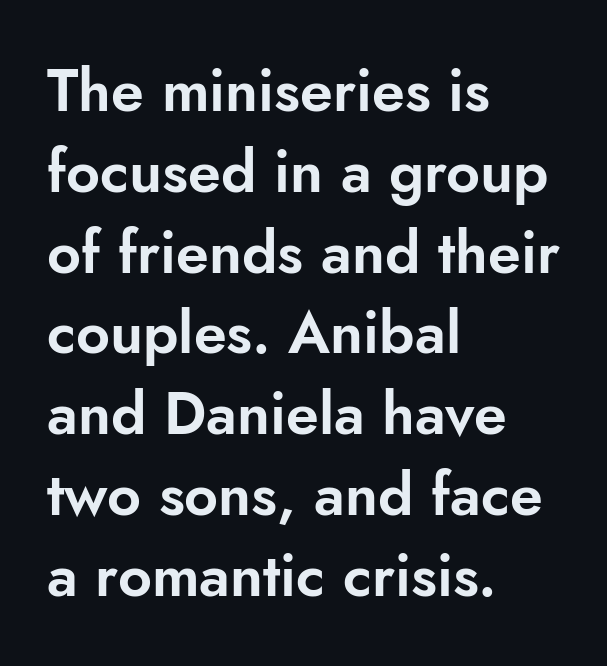
A classic flush-left, rag-right setting is used for this passage. The face used here is proportionally spaced, like ordinary book or web type. Vertical spacing — default. Tall strokes in this sample are plumb rather than angled. Standard letterfit; no display-style spreading of the glyphs. The type family on display is of the sans-serif kind.
